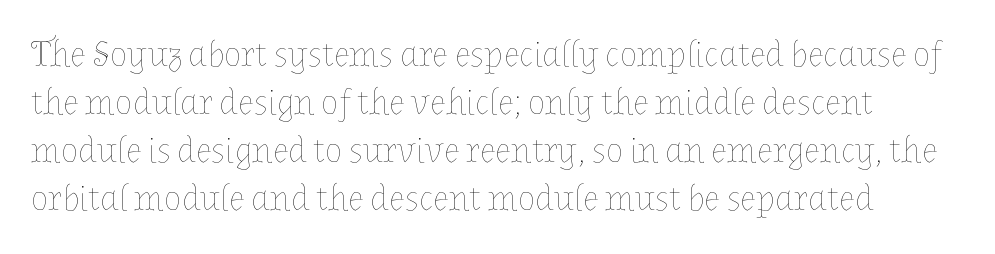
{"italic": "no", "bold": "no", "weight": "thin", "width": "normal", "stroke_contrast": "low", "x_height": "medium", "monospaced": "no", "underline": "no", "line_spacing": "normal", "line_spacing_ratio": 1.33, "letter_spacing": "normal", "letter_spacing_em": 0.0, "glyph_px": 36}
